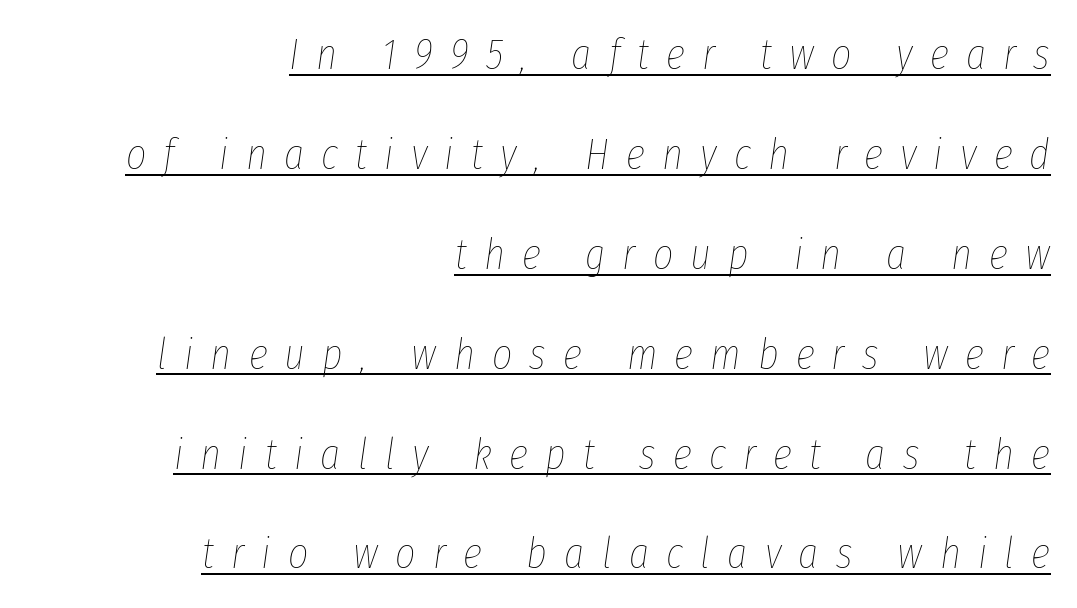
The text block is weighted toward the right margin, trailing off unevenly leftward. The leading is generous, giving the passage an open texture. The weight would be labelled regular, book, light, or lighter still. Compared with typical body copy, the letter spacing here is much looser.
